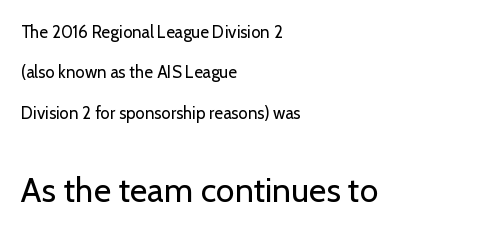
The image shows 34 px regular-weight sans-serif type, upright; set left-aligned, loose line spacing (2.37x), normal letter spacing, not underlined; the second (bottom) block is 2.0x larger; low stroke contrast and a medium x-height.
